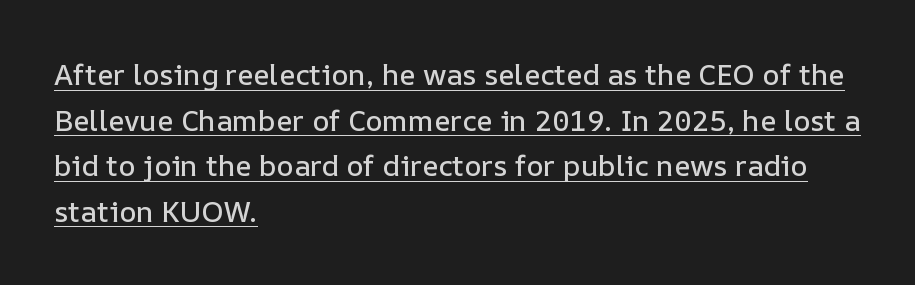
The image shows 29 px text type, upright; set left-aligned, normal line spacing (1.57x), normal letter spacing, underlined; low stroke contrast and a medium x-height.
